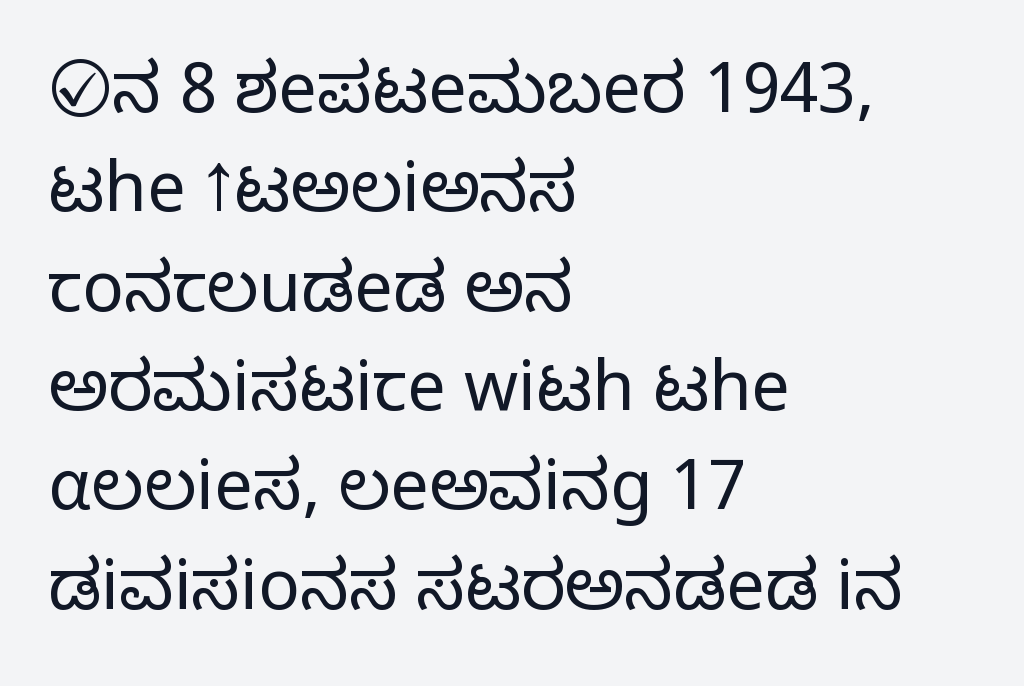
The image shows 69 px light sans-serif type, upright; set left-aligned, normal line spacing (1.44x), normal letter spacing, not underlined; low stroke contrast and a medium x-height.
